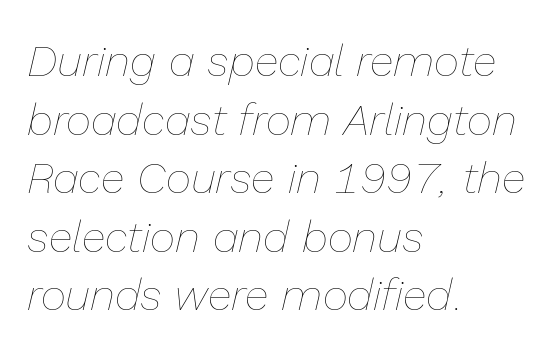
Do the characters align in a grid? No, the font is proportional. The rendering anchors every line to the left-hand side. The weight tops out at a normal text grade. Rows of type keep a routine distance in the vertical direction.
